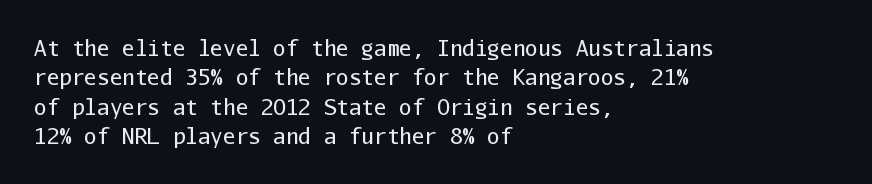
Q: Is the text bold? A: No.
Q: Is the text italic (slanted)? A: No, it is upright.
Q: Is the text underlined? A: No.
Q: How is the paragraph aligned? A: Left-aligned.
Q: Is the spacing between letters normal or unusually wide? A: Normal.
Q: Is the spacing between lines tight, normal or loose? A: Normal.
